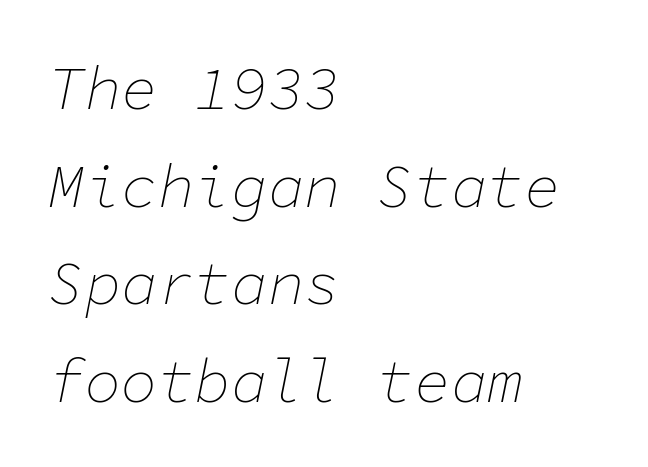
The image shows 61 px thin type, italic (leaning right), monospaced; set left-aligned, normal line spacing (1.6x), normal letter spacing, not underlined; low stroke contrast and a medium x-height.
